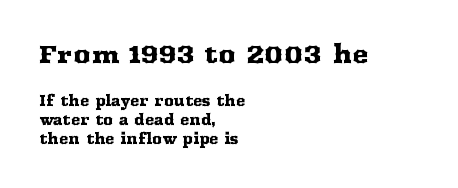
The image shows 24 px text type, upright; set left-aligned, normal line spacing (1.39x), normal letter spacing, not underlined; the first (top) block is 1.71x larger.
